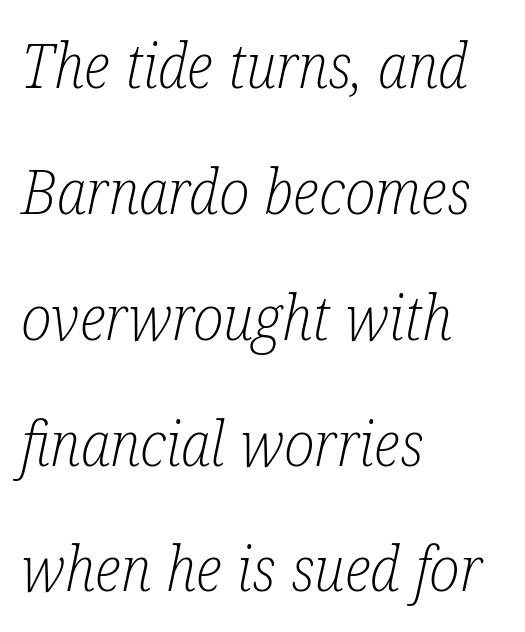
Q: Is the text bold? A: No.
Q: Is the text italic (slanted)? A: Yes, it leans right by about 12 degrees.
Q: Is the typeface a serif or a sans-serif typeface? A: Serif.
Q: Is the text underlined? A: No.
Q: How is the paragraph aligned? A: Left-aligned.
Q: Is the spacing between letters normal or unusually wide? A: Normal.
Q: Is the spacing between lines tight, normal or loose? A: Loose.
Q: Width (condensed, normal, or wide)? A: Condensed.
Q: Stroke contrast? A: Low.
Q: x-height? A: Medium.
Q: Monospaced? A: No.
